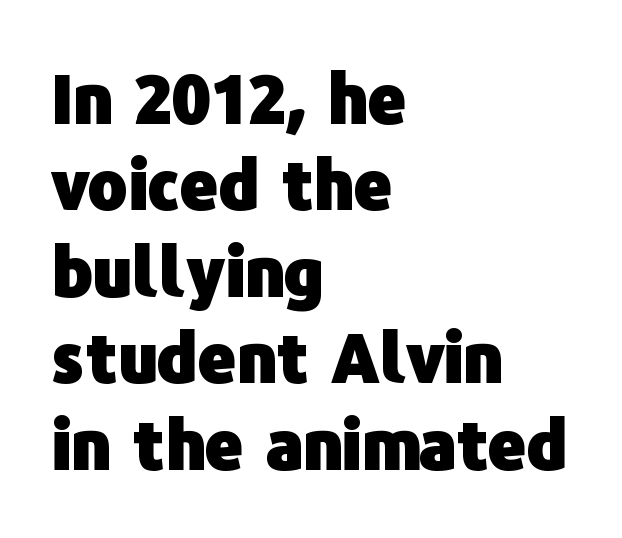
{"serif": "no", "italic": "no", "bold": "yes", "weight": "heavy", "width": "normal", "stroke_contrast": "low", "x_height": "medium", "monospaced": "no", "underline": "no", "align": "left", "line_spacing": "normal", "line_spacing_ratio": 1.29, "letter_spacing": "normal", "letter_spacing_em": 0.0, "glyph_px": 67}
